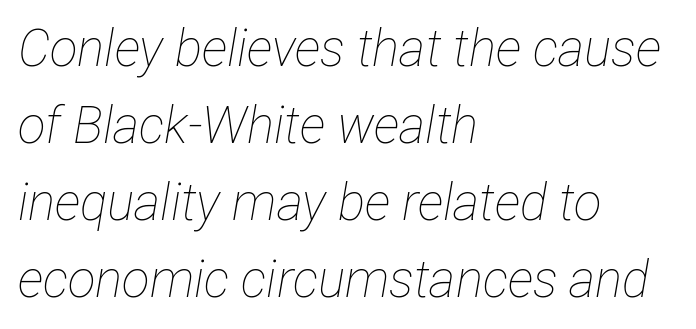
How would I describe the line gaps? Plain and ordinary. The face used here is proportionally spaced, like ordinary book or web type. Heft: none added — not bold. Each row of text sits above clean, open space. The specimen reads as italic at a glance.
